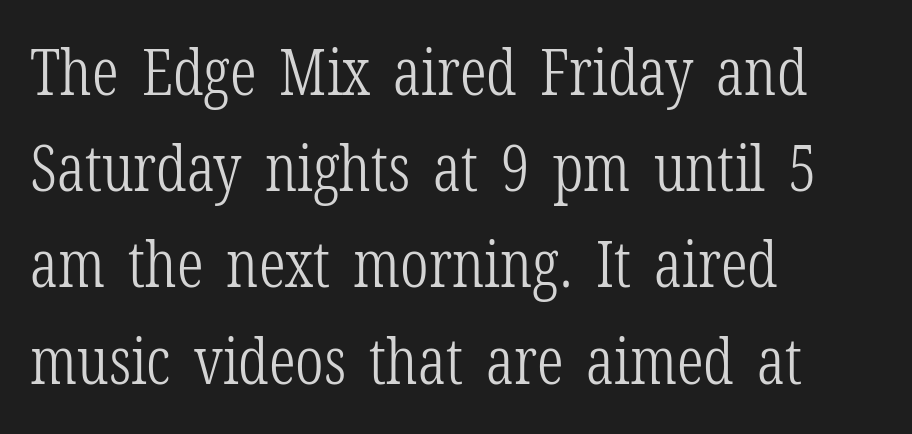
The image shows 65 px light, condensed serif type, upright; set left-aligned, normal line spacing (1.48x), normal letter spacing, not underlined; low stroke contrast and a medium x-height.
